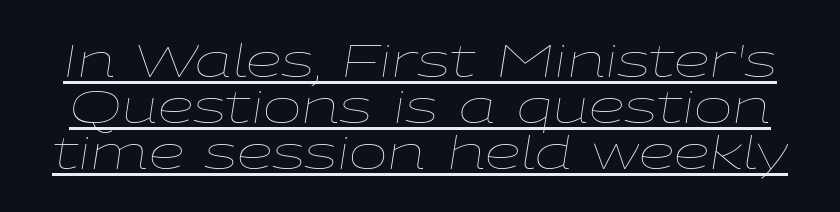
The image shows 46 px thin, wide type, italic (leaning right); set tight line spacing (1.0x), normal letter spacing, underlined; low stroke contrast and a medium x-height.
